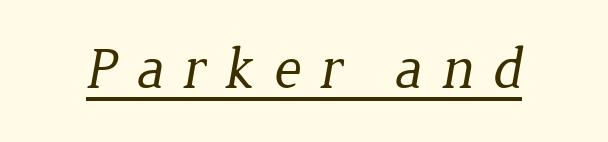
{"serif": "yes", "bold": "no", "weight": "regular", "width": "normal", "stroke_contrast": "low", "x_height": "medium", "monospaced": "no", "underline": "yes", "letter_spacing": "wide", "letter_spacing_em": 0.32, "glyph_px": 59}
